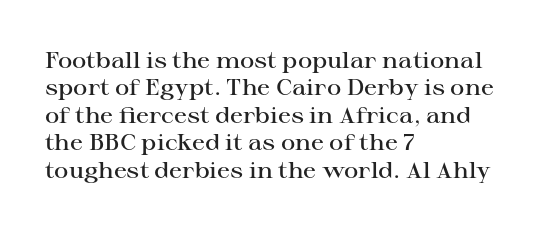
The image shows 22 px text type, upright; set left-aligned, normal line spacing (1.25x), normal letter spacing, not underlined.
